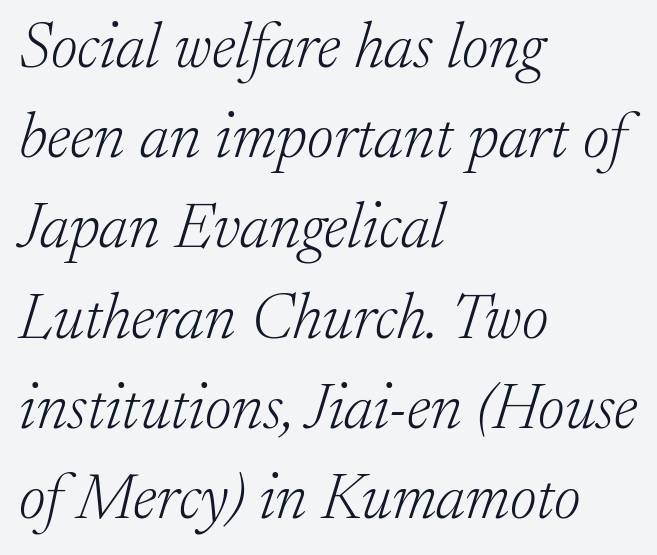
The rendering keeps characters at their native spacing. The rendering applies a slant to the glyphs. The foot of each line stays bare and open. Is the stroke heavy? The answer is a plain regular-or-lighter. Serifs: yes, visible at the terminals of the letterforms.
